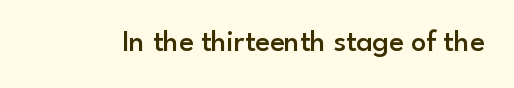
Q: Is the text bold? A: Semi-bold.
Q: Is the text italic (slanted)? A: No, it is upright.
Q: Is the typeface a serif or a sans-serif typeface? A: Sans-serif.
Q: Is the text underlined? A: No.
Q: Is the spacing between letters normal or unusually wide? A: Normal.
Q: Width (condensed, normal, or wide)? A: Normal.
Q: Stroke contrast? A: Low.
Q: x-height? A: Small.
Q: Monospaced? A: No.
